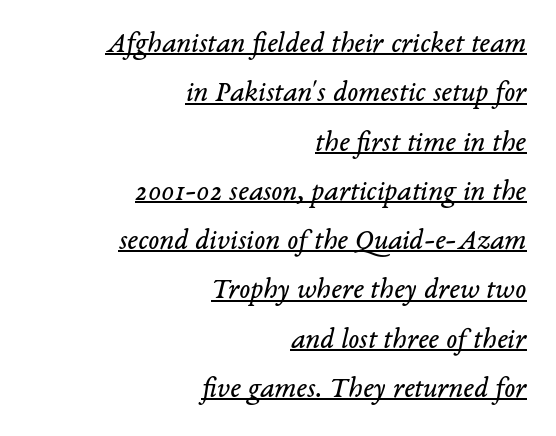
Heft: none added — not bold. The designer went with a serif here, giving each stem small feet. Slant detected: the letters are inclined. Spacing verdict: proportional, widths tailored to each character. Notice how descenders clear the ascenders below comfortably — that's standard leading.
